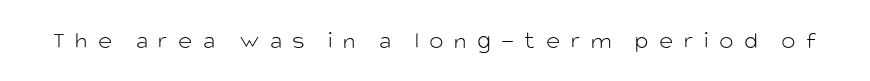
The passage shown is not underscored anywhere. Every stem runs plumb, perpendicular to the baseline. Weight class: somewhere from thin through regular. Is the letter spacing exaggerated? Yes — the characters are pushed far apart.
